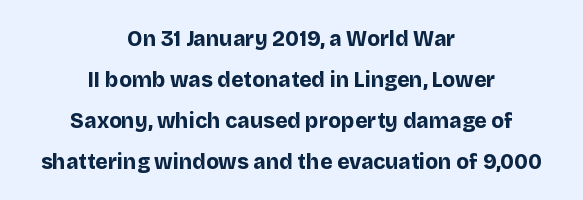
{"italic": "no", "bold": "yes", "underline": "no", "align": "center", "line_spacing": "loose", "line_spacing_ratio": 1.96, "letter_spacing": "normal", "letter_spacing_em": 0.0, "glyph_px": 21}
